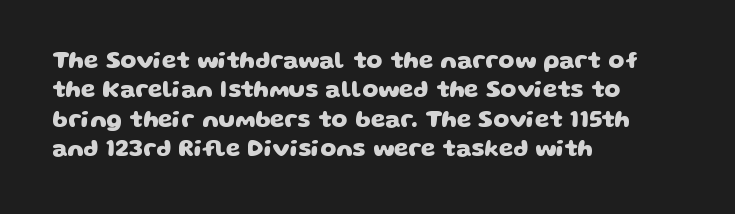
Q: Is the text bold? A: Yes.
Q: Is the text underlined? A: No.
Q: How is the paragraph aligned? A: Left-aligned.
Q: Is the spacing between letters normal or unusually wide? A: Normal.
Q: Is the spacing between lines tight, normal or loose? A: Normal.
